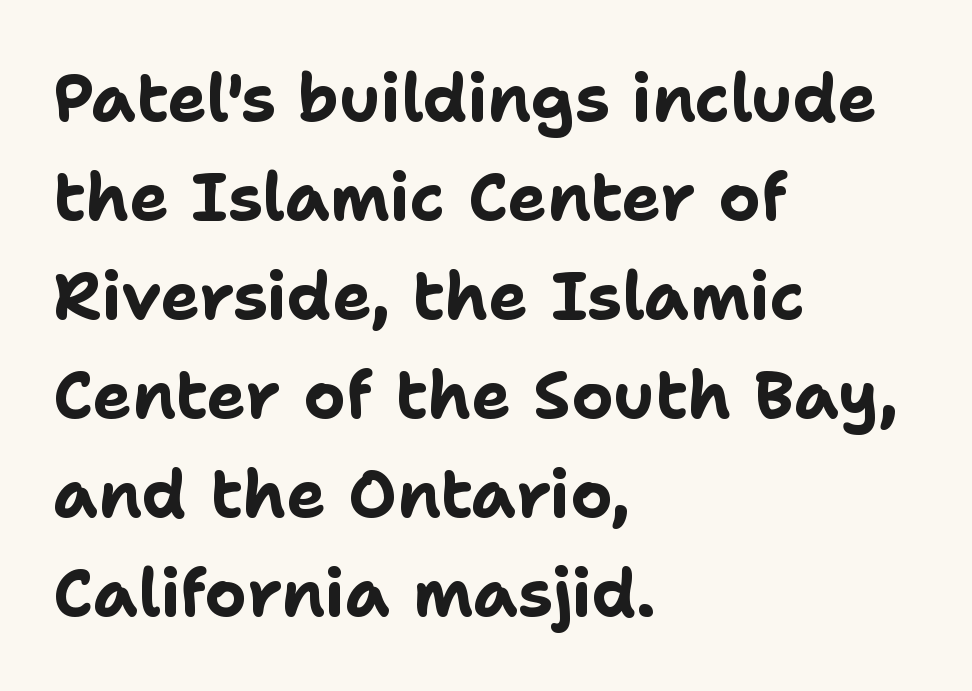
The space directly below the letters is spotless. Heavy-handed strokes throughout: this text is bold. Default kerning and tracking; the words read as compact shapes. Characters remain perfectly vertical along every line. Line starts are locked; line ends wander. The glyphs in this specimen are sans serif.
